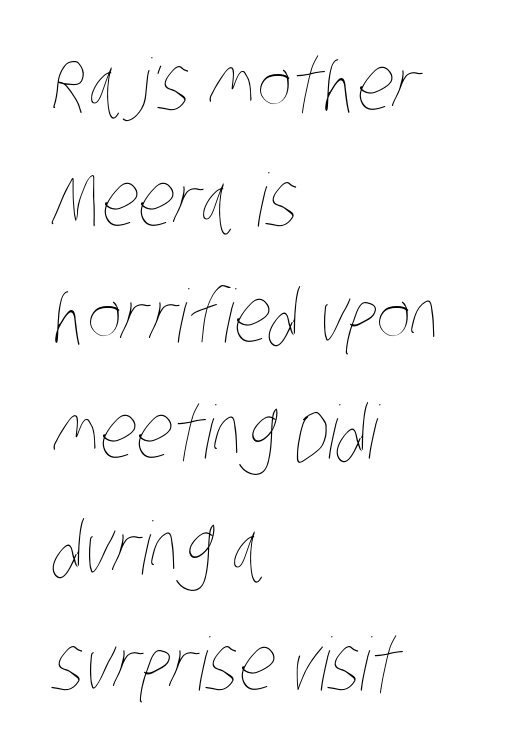
The image shows 73 px thin, condensed type; set left-aligned, normal line spacing (1.59x), normal letter spacing, not underlined; low stroke contrast and a large x-height.
